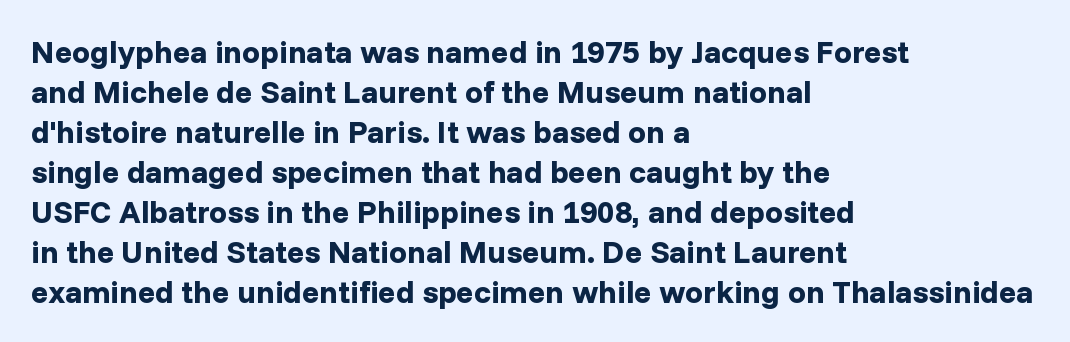
Each line starts at the same left margin while the right side varies. The letters are bold, with thick, heavy strokes. A bare baseline throughout the passage. The tracking reads as untouched default to a designer's eye.
